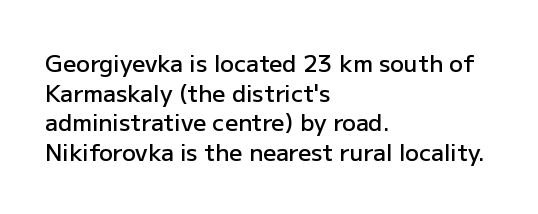
Stroke thickness is moderately raised; the sample reads as semibold. Vertical strokes here are truly vertical. The area under the type is left untouched. Summary of vertical rhythm: regular, with standard interline spacing.
